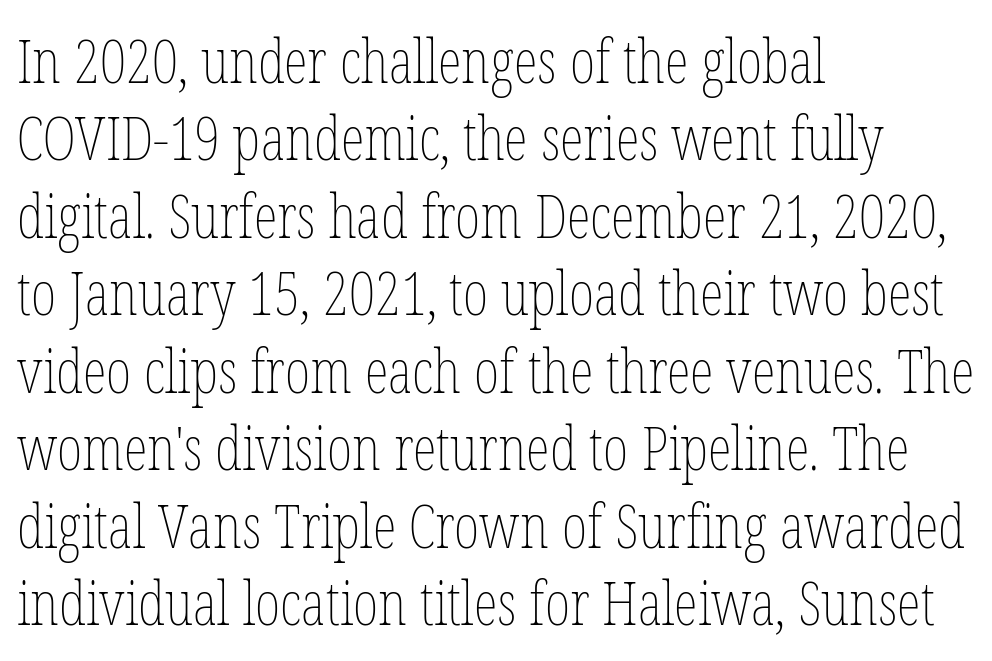
The rendering anchors every line to the left-hand side. The words here are not underlined. Is the stroke heavy? The answer is a plain regular-or-lighter. This sample uses plain, unmodified letter spacing. Is there any slant? The stems are plumb.
